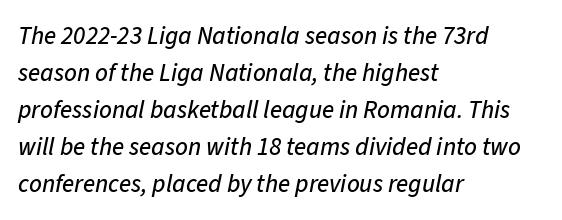
{"italic": "yes", "lean": "right", "slant_degrees": 11, "underline": "no", "align": "left", "line_spacing": "normal", "line_spacing_ratio": 1.48, "letter_spacing": "normal", "letter_spacing_em": 0.0, "glyph_px": 25}
